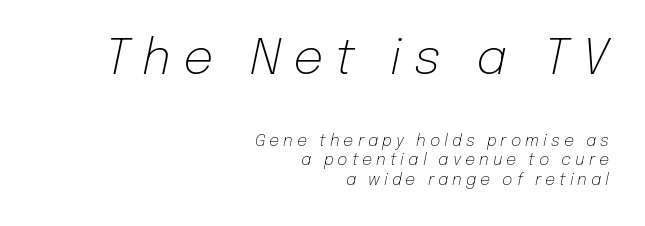
Vertical stems look standard width or narrower in stroke. You could not count columns in this text — the font is proportionally spaced. Here the first block reads like a headline and the second like body copy. These lines are set flush right with a ragged left edge. A bare baseline throughout the passage.
